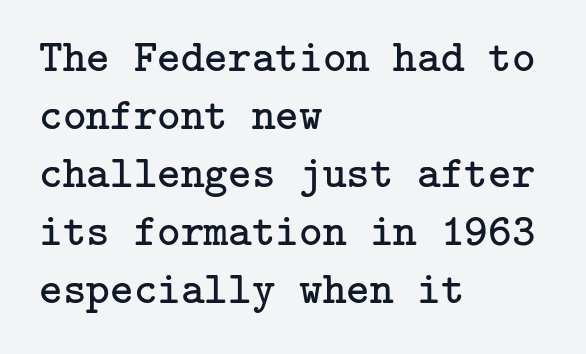
{"serif": "yes", "italic": "no", "bold": "no", "weight": "regular", "width": "normal", "stroke_contrast": "low", "x_height": "medium", "underline": "no", "align": "left", "line_spacing": "normal", "line_spacing_ratio": 1.29, "letter_spacing": "normal", "letter_spacing_em": 0.0, "glyph_px": 45}
